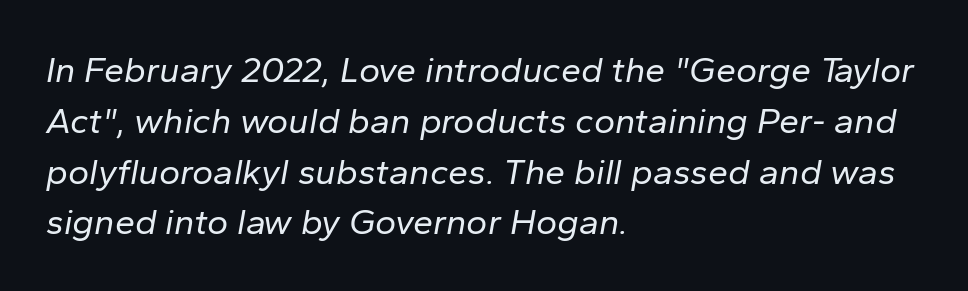
The image shows 36 px regular-weight type, italic (leaning right); set left-aligned, normal line spacing (1.41x), normal letter spacing, not underlined; low stroke contrast and a medium x-height.
